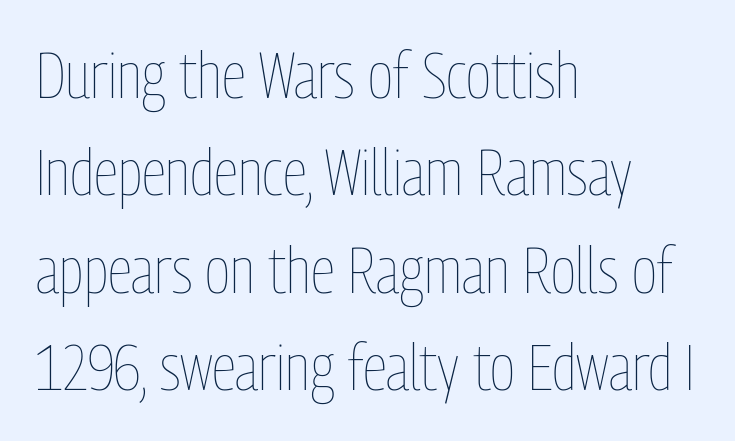
Q: Is the text bold? A: No.
Q: Is the text italic (slanted)? A: No, it is upright.
Q: Is the text underlined? A: No.
Q: How is the paragraph aligned? A: Left-aligned.
Q: Is the spacing between letters normal or unusually wide? A: Normal.
Q: Is the spacing between lines tight, normal or loose? A: Normal.
Q: Width (condensed, normal, or wide)? A: Condensed.
Q: Stroke contrast? A: Low.
Q: x-height? A: Medium.
Q: Monospaced? A: No.
